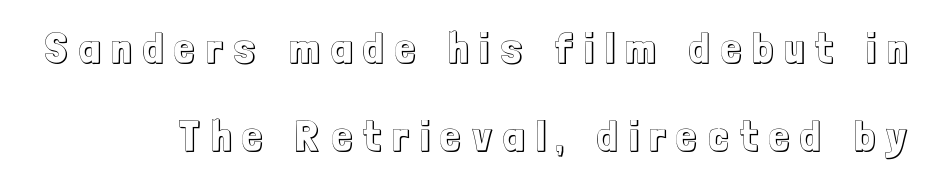
The image shows 44 px condensed type, upright; set loose line spacing (1.99x), unusually wide letter spacing (+0.26 em), not underlined; a medium x-height.
